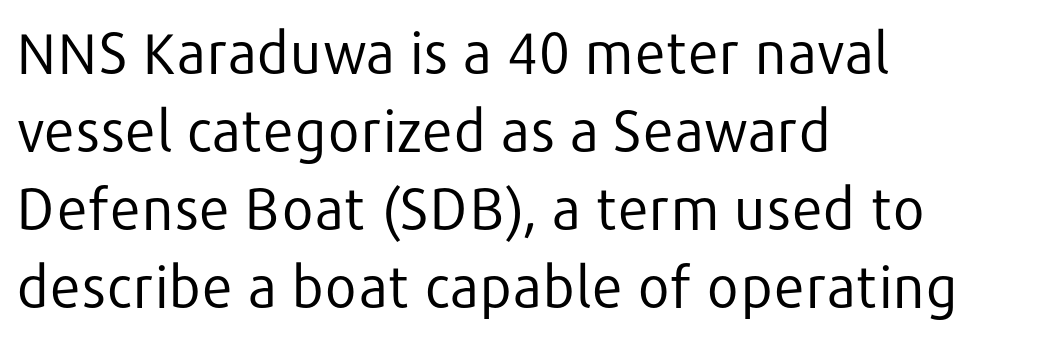
The image shows 57 px regular-weight sans-serif type, upright; set left-aligned, normal line spacing (1.37x), normal letter spacing, not underlined; low stroke contrast and a medium x-height.
